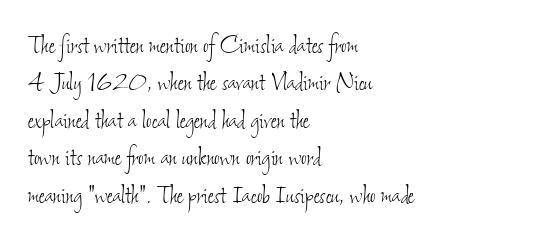
Evenly set lines give the paragraph a standard silhouette. The typesetter chose a ragged-right arrangement here. The type is set solid horizontally, with unmodified tracking. Unmarked baselines from the first word to the last.
